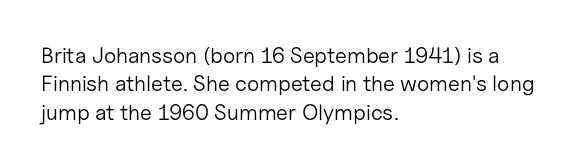
The image shows 22 px text type, upright; set left-aligned, normal line spacing (1.29x), normal letter spacing, not underlined.
